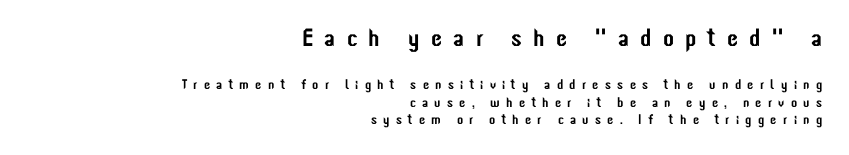
Unmarked baselines from the first word to the last. The passage is arranged like a letterhead date or caption credit — flush right. Words appear elongated and porous because spacing is wide. You can tell it's not italic because the verticals are truly vertical.
